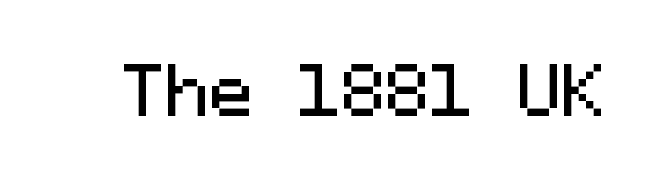
Unmarked baselines from the first word to the last. Do the characters align in a grid? Yes, the font is monospaced. The rendering shows plain stroke endings on the letterforms — a sans-serif design. Rendered with straight, roman letterforms. This sample uses plain, unmodified letter spacing.
